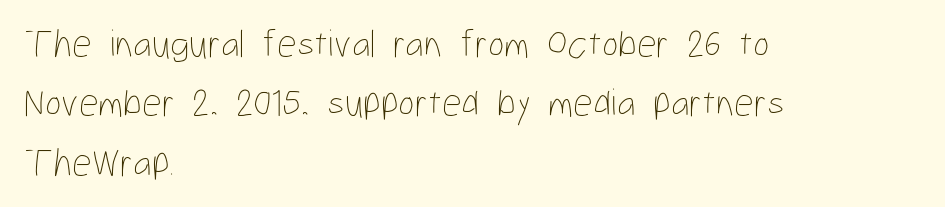
Q: Is the text bold? A: No.
Q: Is the text italic (slanted)? A: No, it is upright.
Q: Is the text underlined? A: No.
Q: How is the paragraph aligned? A: Left-aligned.
Q: Is the spacing between letters normal or unusually wide? A: Normal.
Q: Is the spacing between lines tight, normal or loose? A: Normal.
Q: Width (condensed, normal, or wide)? A: Condensed.
Q: Stroke contrast? A: Low.
Q: x-height? A: Medium.
Q: Monospaced? A: No.
